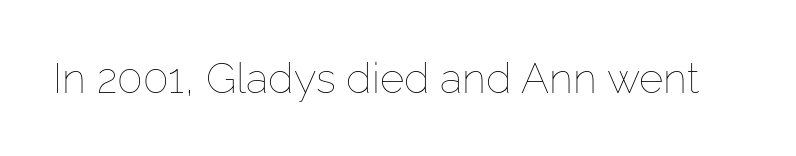
Q: Is the text bold? A: No.
Q: Is the text italic (slanted)? A: No, it is upright.
Q: Is the text underlined? A: No.
Q: Is the spacing between letters normal or unusually wide? A: Normal.
Q: Width (condensed, normal, or wide)? A: Normal.
Q: Stroke contrast? A: Low.
Q: x-height? A: Medium.
Q: Monospaced? A: No.
